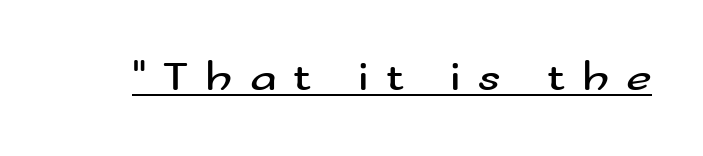
The image shows 44 px regular-weight, wide sans-serif type, upright; set unusually wide letter spacing (+0.38 em), underlined; medium stroke contrast and a small x-height.
